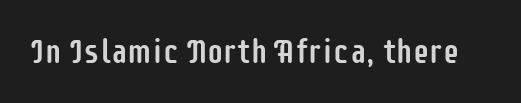
{"serif": "no", "italic": "no", "width": "condensed", "stroke_contrast": "low", "x_height": "large", "monospaced": "no", "underline": "no", "letter_spacing": "normal", "letter_spacing_em": 0.0, "glyph_px": 33}
